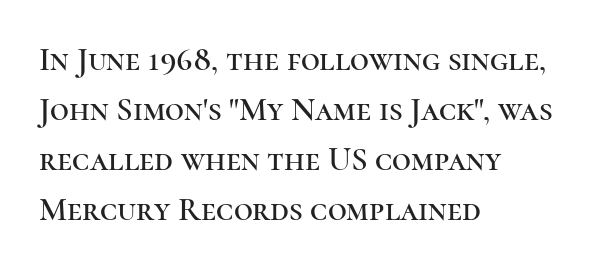
{"serif": "yes", "italic": "no", "width": "normal", "stroke_contrast": "high", "x_height": "medium", "monospaced": "no", "underline": "no", "align": "left", "line_spacing": "normal", "line_spacing_ratio": 1.52, "letter_spacing": "normal", "letter_spacing_em": 0.0, "glyph_px": 33}
